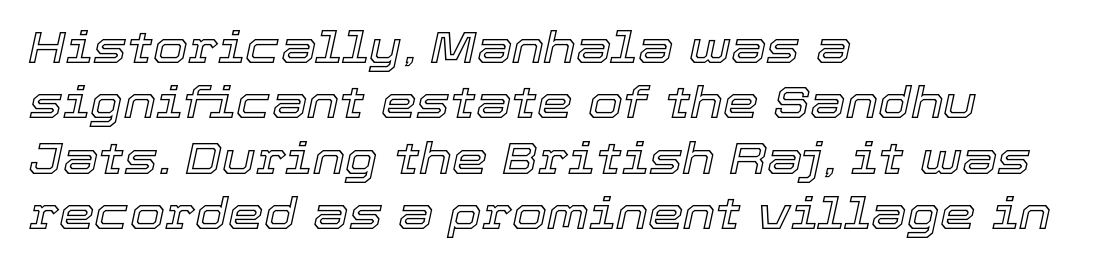
Anything drawn beneath the words? Only blank space. Slanted lettering throughout. The rendering keeps characters at their native spacing. Think of a printed novel: that variable character pitch is what you see here. Casual observation: everything's shoved over to the left.
